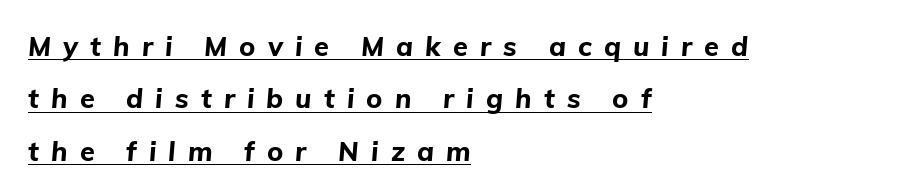
The image shows 27 px bold type, italic (leaning right); set left-aligned, loose line spacing (1.94x), unusually wide letter spacing (+0.45 em), underlined.
